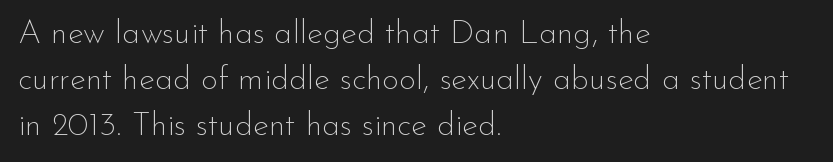
The image shows 33 px thin sans-serif type, upright; set left-aligned, normal line spacing (1.39x), normal letter spacing, not underlined; low stroke contrast and a small x-height.
